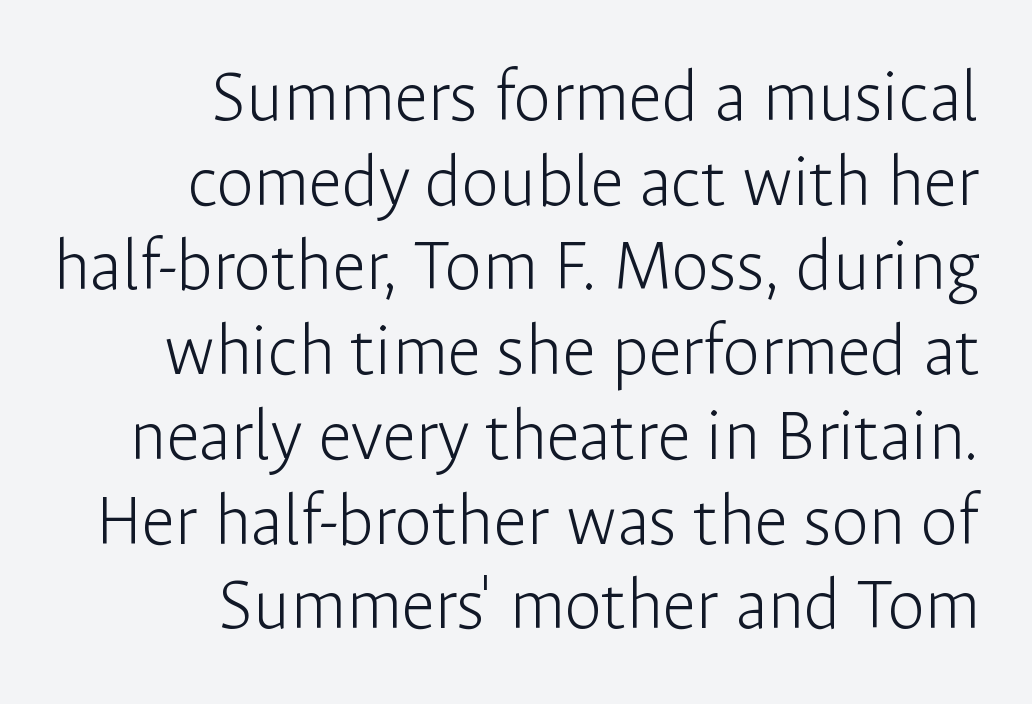
Reading down the column, the eye jumps only a short way to each next line. Every stem runs plumb, perpendicular to the baseline. The characters are drawn with everyday or finer stroke widths. A typesetter would call this proportional, since set widths differ per character.
